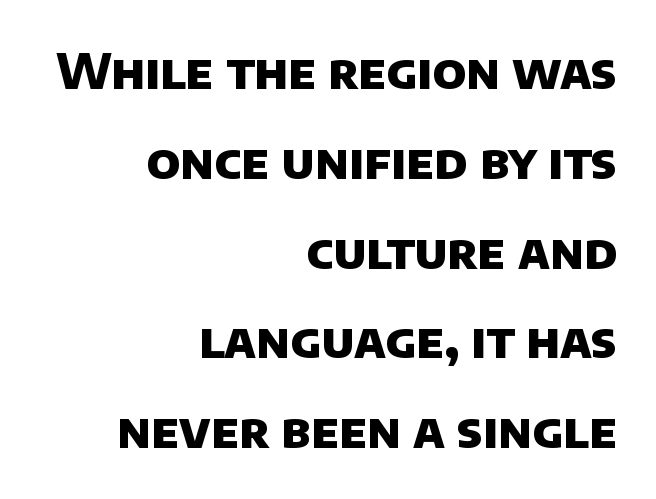
Q: Is the text bold? A: Yes.
Q: Is the typeface a serif or a sans-serif typeface? A: Sans-serif.
Q: Is the text underlined? A: No.
Q: How is the paragraph aligned? A: Right-aligned.
Q: Is the spacing between letters normal or unusually wide? A: Normal.
Q: Width (condensed, normal, or wide)? A: Normal.
Q: Stroke contrast? A: Low.
Q: x-height? A: Large.
Q: Monospaced? A: No.
